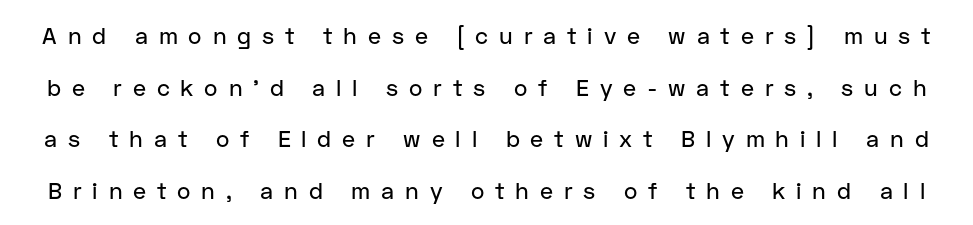
{"italic": "no", "underline": "no", "line_spacing": "loose", "line_spacing_ratio": 2.24, "letter_spacing": "wide", "letter_spacing_em": 0.47, "glyph_px": 23}
